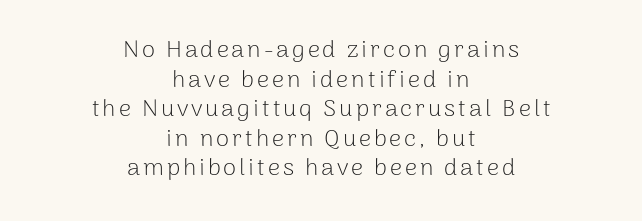
The type sits square on the baseline with zero lean. No word sits above an underline. Leftover space on each line is divided equally before and after the words. No letter is thick-stroked: the sample isn't bold.
